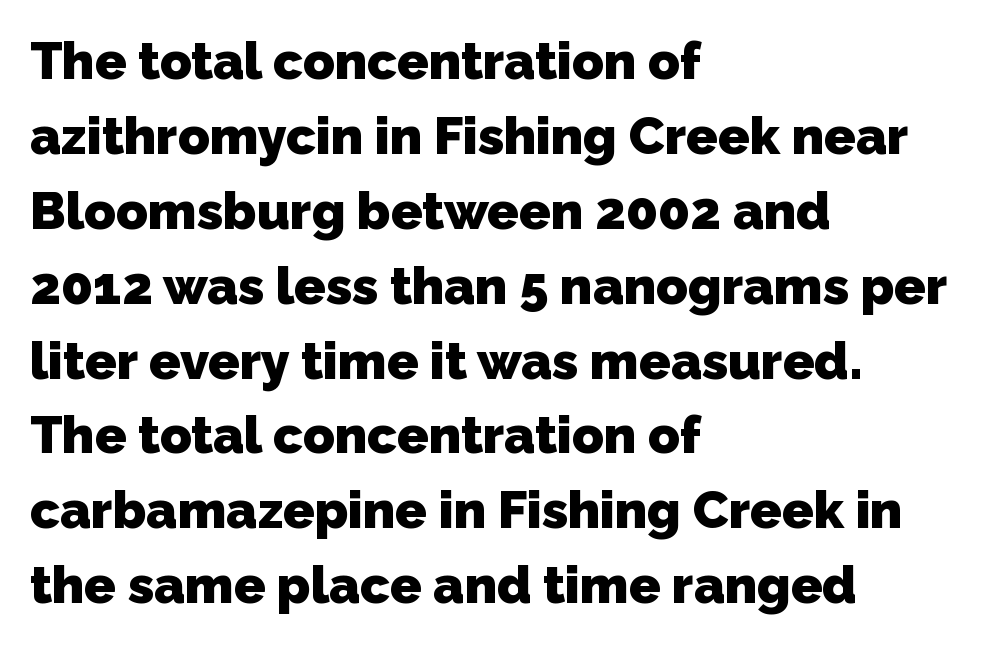
The image shows 52 px heavy sans-serif type; set left-aligned, normal line spacing (1.44x), normal letter spacing, not underlined; low stroke contrast and a medium x-height.
